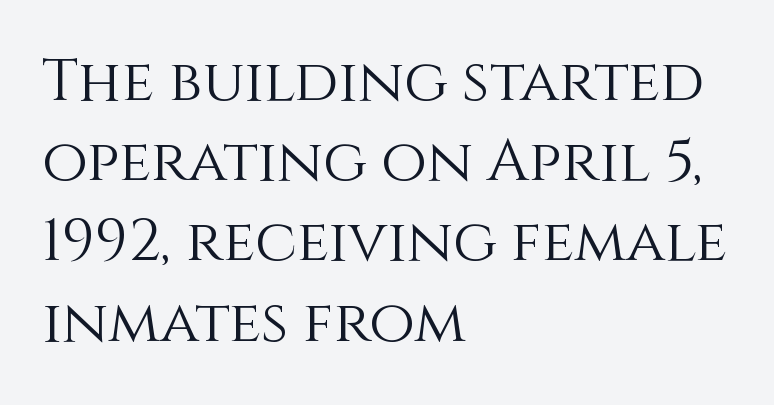
Q: Is the text bold? A: No.
Q: Is the text italic (slanted)? A: No, it is upright.
Q: Is the text underlined? A: No.
Q: How is the paragraph aligned? A: Left-aligned.
Q: Is the spacing between letters normal or unusually wide? A: Normal.
Q: Is the spacing between lines tight, normal or loose? A: Normal.
Q: Width (condensed, normal, or wide)? A: Normal.
Q: x-height? A: Large.
Q: Monospaced? A: No.
